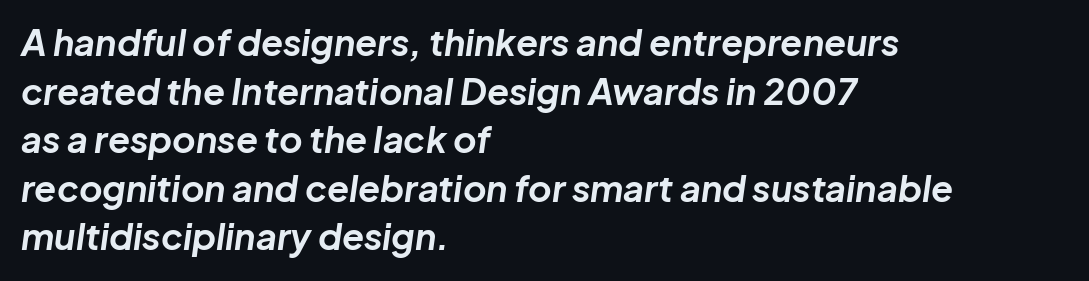
The image shows 36 px bold type, italic (leaning right); set left-aligned, normal line spacing (1.35x), normal letter spacing, not underlined; low stroke contrast and a medium x-height.
